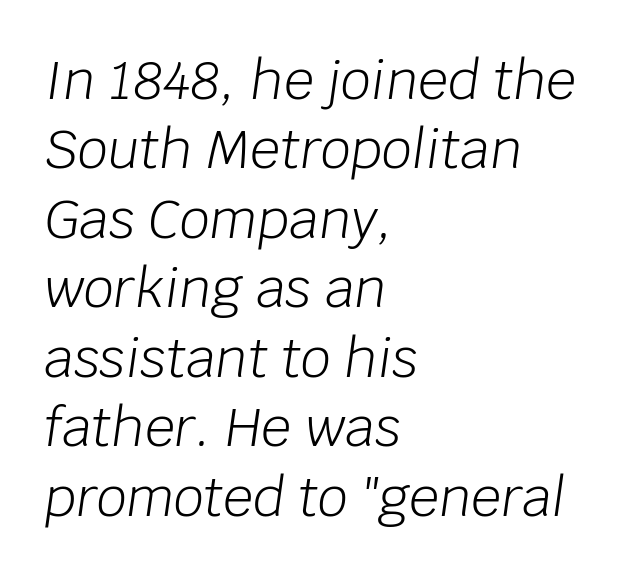
Q: Is the text bold? A: No.
Q: Is the text italic (slanted)? A: Yes, it leans right by about 8 degrees.
Q: Is the text underlined? A: No.
Q: How is the paragraph aligned? A: Left-aligned.
Q: Is the spacing between letters normal or unusually wide? A: Normal.
Q: Is the spacing between lines tight, normal or loose? A: Normal.
Q: Width (condensed, normal, or wide)? A: Normal.
Q: Stroke contrast? A: Low.
Q: x-height? A: Large.
Q: Monospaced? A: No.
